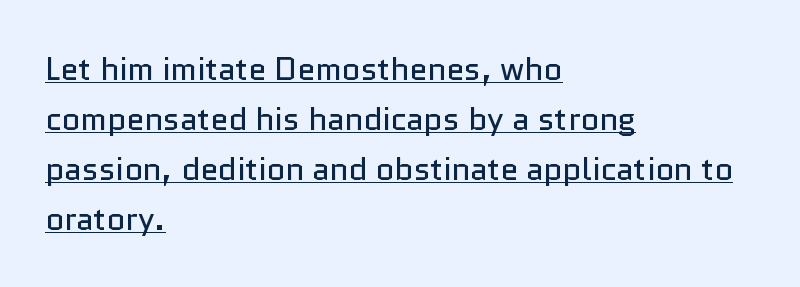
Horizontally, the lines are justified to the leading edge only. Words appear dense and cohesive because spacing is normal. The type sits square on the baseline with zero lean. Note the varied advance widths — an 'i' is clearly narrower than an 'm'. The weight tops out at a normal text grade.
